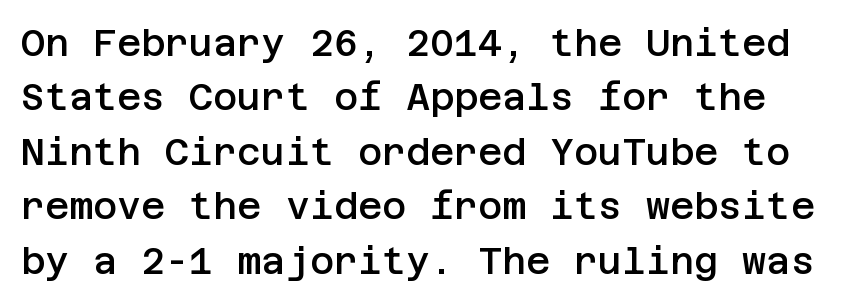
Q: Is the text bold? A: Semi-bold.
Q: Is the text italic (slanted)? A: No, it is upright.
Q: Is the typeface a serif or a sans-serif typeface? A: Sans-serif.
Q: Is the text underlined? A: No.
Q: Is the spacing between letters normal or unusually wide? A: Normal.
Q: Is the spacing between lines tight, normal or loose? A: Normal.
Q: Width (condensed, normal, or wide)? A: Normal.
Q: Stroke contrast? A: Low.
Q: x-height? A: Large.
